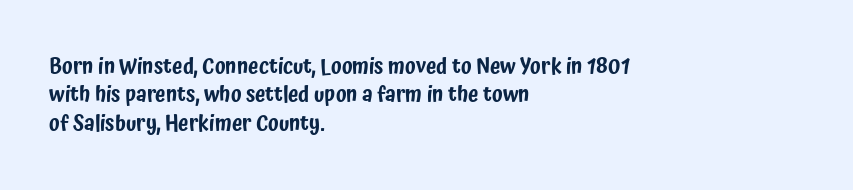
Posture: upright roman. The foot of each line stays bare and open. The passage shown stacks its lines at a standard gap. Alignment: flush left. The horizontal fit of the characters is conventional and even.
